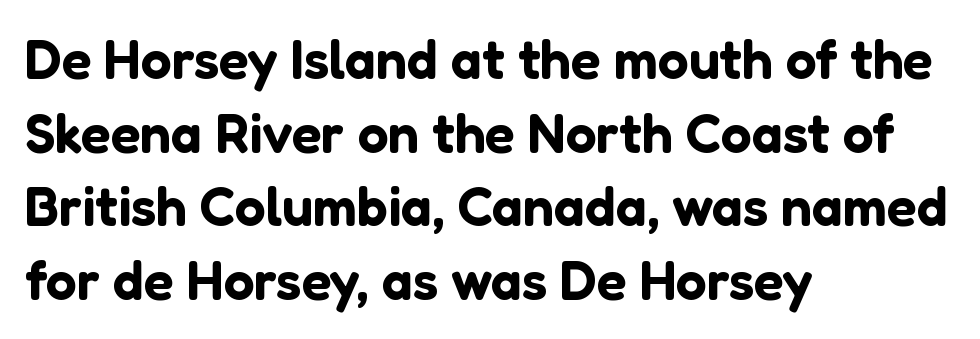
Q: Is the text italic (slanted)? A: No, it is upright.
Q: Is the typeface a serif or a sans-serif typeface? A: Sans-serif.
Q: Is the text underlined? A: No.
Q: How is the paragraph aligned? A: Left-aligned.
Q: Is the spacing between letters normal or unusually wide? A: Normal.
Q: Is the spacing between lines tight, normal or loose? A: Normal.
Q: Width (condensed, normal, or wide)? A: Normal.
Q: Stroke contrast? A: Low.
Q: x-height? A: Medium.
Q: Monospaced? A: No.
